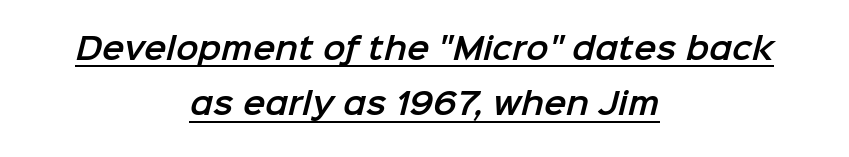
{"serif": "no", "width": "normal", "stroke_contrast": "low", "x_height": "medium", "monospaced": "no", "underline": "yes", "align": "center", "line_spacing_ratio": 1.85, "letter_spacing": "normal", "letter_spacing_em": 0.0, "glyph_px": 30}
